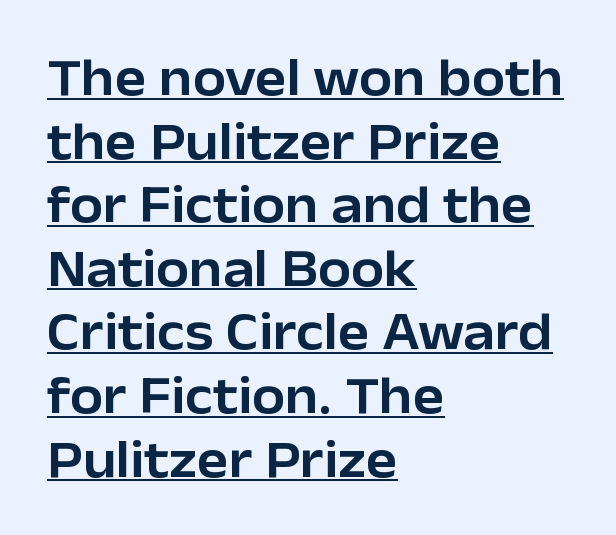
Look at the bottom of the vertical strokes: they stop flat, with no serifs. Upright lettering throughout. Has an underline been added? It has. These lines are rendered in a variable-pitch font.
